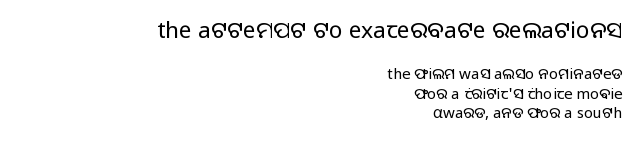
Q: Is the text bold? A: No.
Q: Is the text italic (slanted)? A: No, it is upright.
Q: Is the text underlined? A: No.
Q: How is the paragraph aligned? A: Right-aligned.
Q: Is the spacing between letters normal or unusually wide? A: Normal.
Q: Is the spacing between lines tight, normal or loose? A: Normal.
Q: Which block of text is set in a larger size, the first (top) or the second (bottom)? A: The first (top) one.
